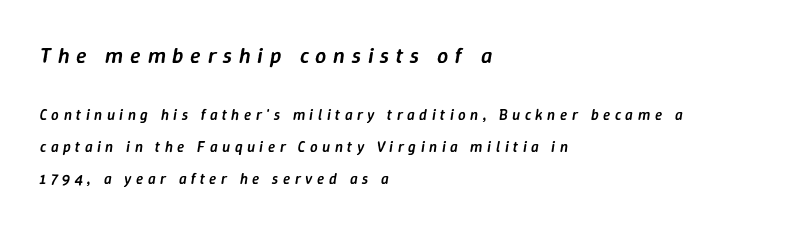
Q: Is the text bold? A: Semi-bold.
Q: Is the text italic (slanted)? A: Yes, it leans right by about 9 degrees.
Q: Is the text underlined? A: No.
Q: How is the paragraph aligned? A: Left-aligned.
Q: Is the spacing between letters normal or unusually wide? A: Unusually wide.
Q: Is the spacing between lines tight, normal or loose? A: Loose.
Q: Which block of text is set in a larger size, the first (top) or the second (bottom)? A: The first (top) one.
